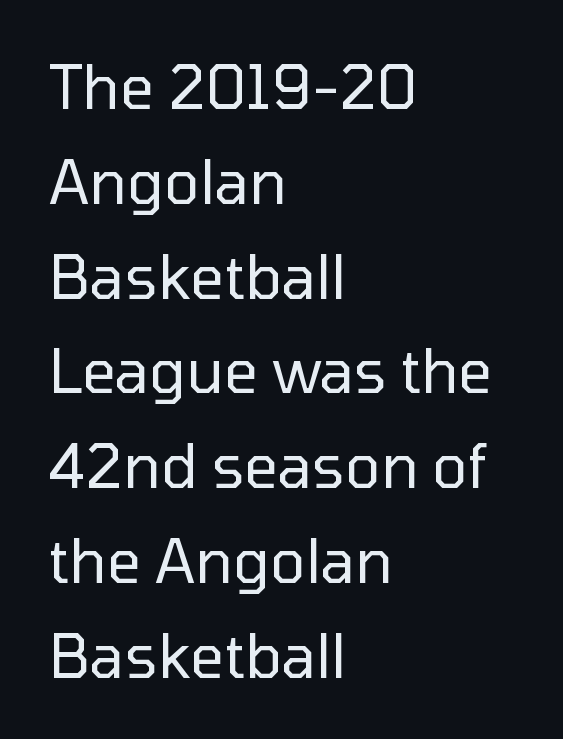
Is there any slant? The stems are plumb. The face used here is rendered with its standard letterfit. Here the designer chose a conventional face with non-uniform glyph widths. Reading down the block, your eye returns to a fixed left position each line. Regular leading. Honestly, there is no underline to notice here at all.
